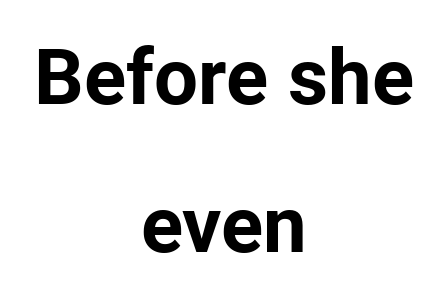
The image shows 78 px bold sans-serif type, upright; set centered, loose line spacing (1.9x), normal letter spacing, not underlined; low stroke contrast and a medium x-height.
